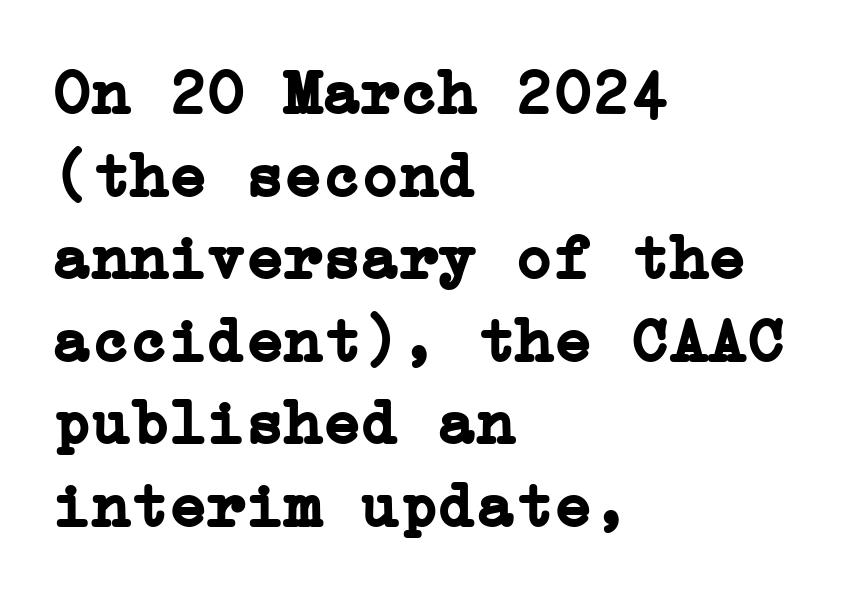
The glyphs have the mass of a bold cut. Underline: absent. Nope, not italic — everything's standing straight. The font family rendered here belongs to the serif group. Students, note that the glyphs here touch the page at normal intervals. Students, observe: this is what conventionally led text looks like.
